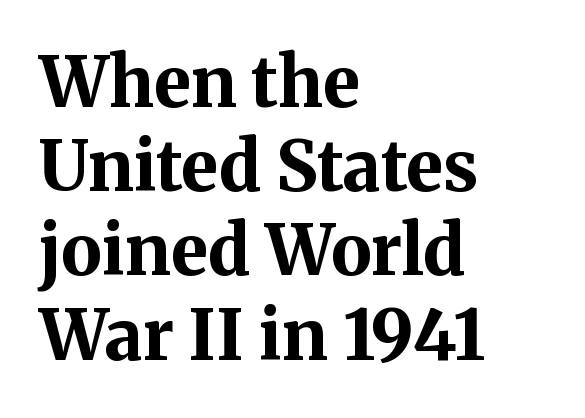
Q: Is the text bold? A: Yes.
Q: Is the text italic (slanted)? A: No, it is upright.
Q: Is the typeface a serif or a sans-serif typeface? A: Serif.
Q: Is the text underlined? A: No.
Q: How is the paragraph aligned? A: Left-aligned.
Q: Is the spacing between letters normal or unusually wide? A: Normal.
Q: Width (condensed, normal, or wide)? A: Normal.
Q: Stroke contrast? A: Medium.
Q: x-height? A: Medium.
Q: Monospaced? A: No.
